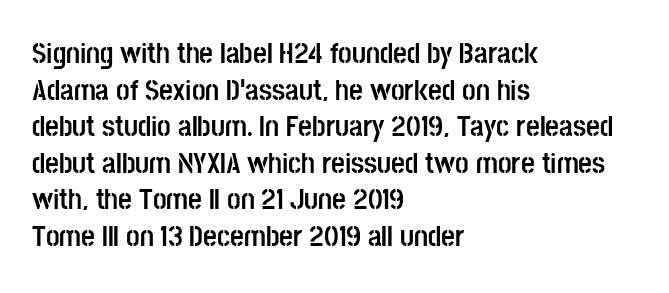
Descenders are the only things crossing below the line. Heavy-handed strokes throughout: this text is bold. Observe the ordinary spacing: letters are neighbours, not strangers. Every stem runs plumb, perpendicular to the baseline. The face used here is proportionally spaced, like ordinary book or web type. The designer went with a sans here, leaving each stem footless.
